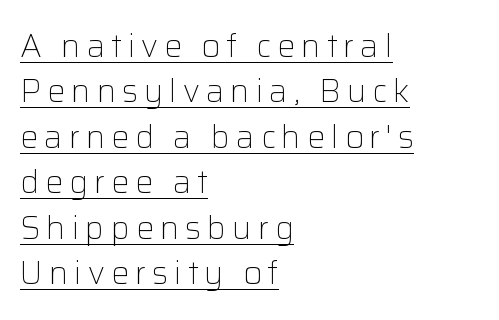
Grotesque or geometric, the face here clearly has no serifs. On a weight scale, this lands at 450 or below. Horizontal alignment here is leftward, the default for most running prose. This block has exactly the height ordinary leading produces. Looks like regular typesetting: each glyph gets only the width it needs. Posture: vertical.
